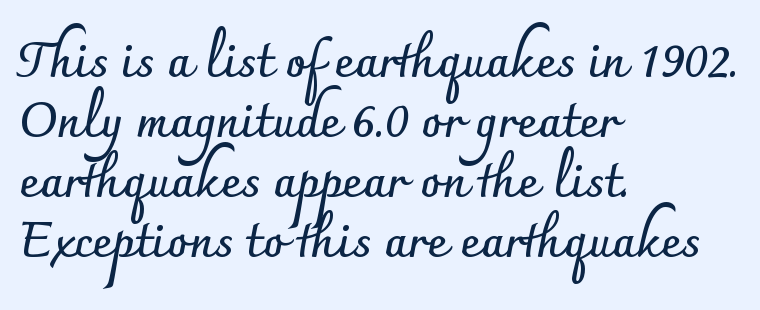
Does the weight exceed regular? Yes, all the way to bold. The line texture is even and compact thanks to regular tracking. The lines are quadded left. In terms of leading, this rendering sits right in the middle.
